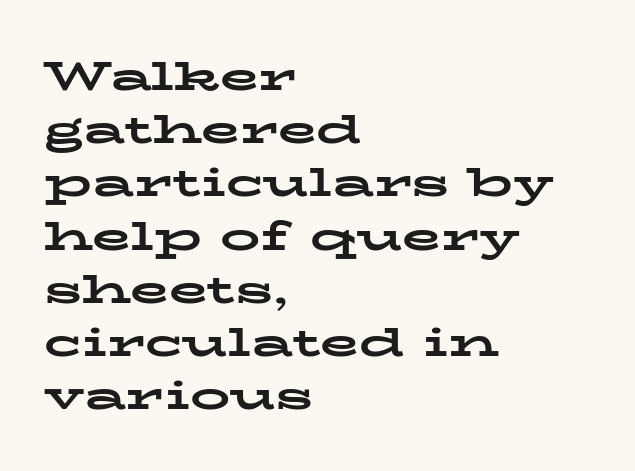
The line texture is even and compact thanks to regular tracking. Students, observe: this is what conventionally led text looks like. Italic: no, the glyphs are upright roman. Serifs: yes, visible at the terminals of the letterforms.
